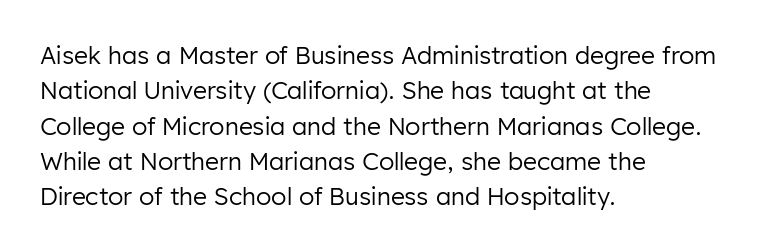
Tracking value appears to be zero — textbook default spacing. Posture: straight, roman, zero tilt. Leftover space on each line is placed entirely after the last word. This is not heavy type; no bold has been used.
